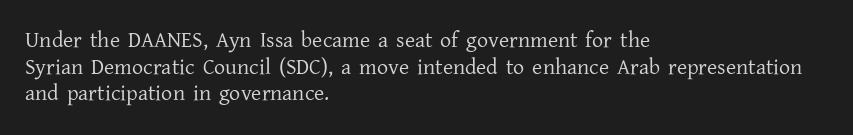
The face used here is rendered with its standard letterfit. The rag falls on the right side of this text block. The typeface has the unassuming heft of standard copy or less. Italic: no, the glyphs are upright roman.
